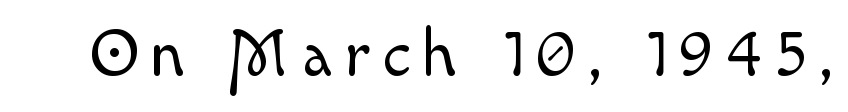
Italic: no, the glyphs are upright roman. Ink coverage per letter is moderate at most. The rendering uses natural spacing where letterforms have individual widths. The string is rendered with underlining switched off.
